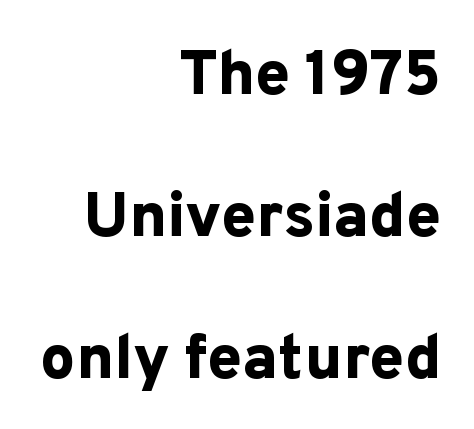
The image shows 62 px bold sans-serif type, upright; set right-aligned, loose line spacing (2.29x), normal letter spacing, not underlined; low stroke contrast and a medium x-height.
